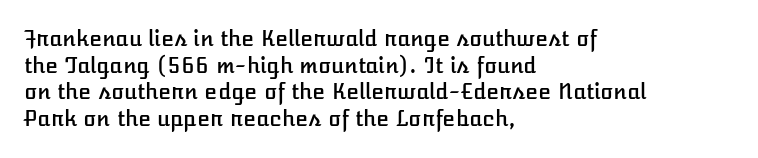
{"italic": "no", "underline": "no", "align": "left", "line_spacing": "normal", "line_spacing_ratio": 1.27, "letter_spacing": "normal", "letter_spacing_em": 0.0, "glyph_px": 21}
